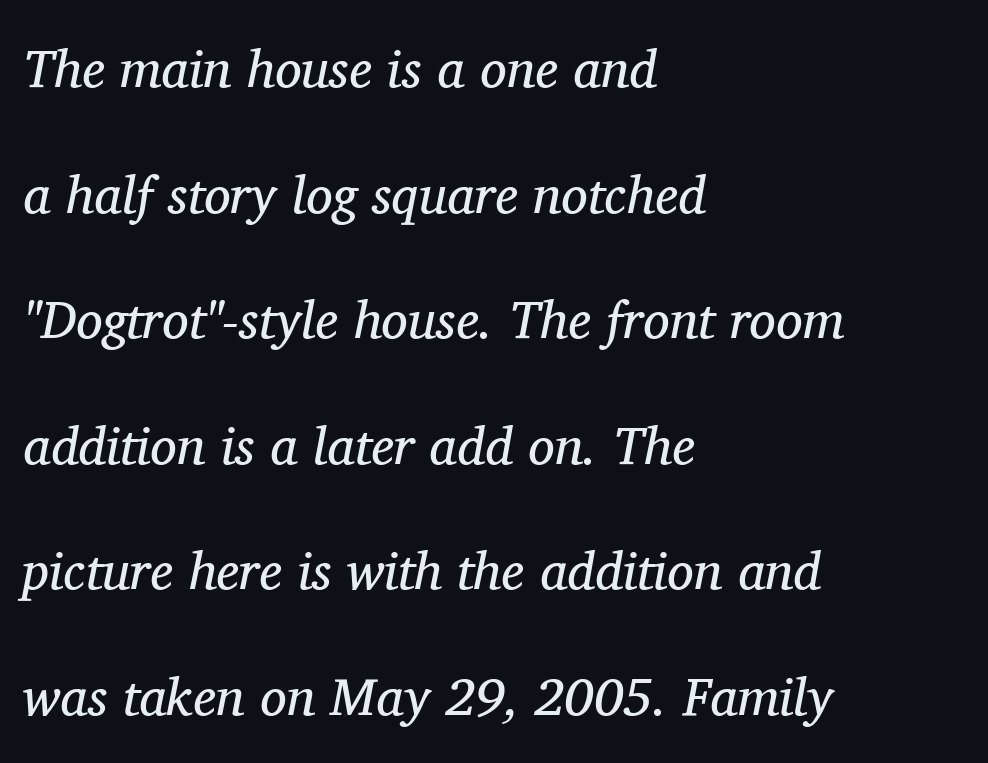
Q: Is the text bold? A: No.
Q: Is the text italic (slanted)? A: Yes, it leans right by about 11 degrees.
Q: Is the typeface a serif or a sans-serif typeface? A: Serif.
Q: Is the text underlined? A: No.
Q: How is the paragraph aligned? A: Left-aligned.
Q: Is the spacing between letters normal or unusually wide? A: Normal.
Q: Is the spacing between lines tight, normal or loose? A: Loose.
Q: Width (condensed, normal, or wide)? A: Normal.
Q: Stroke contrast? A: Medium.
Q: x-height? A: Medium.
Q: Monospaced? A: No.
